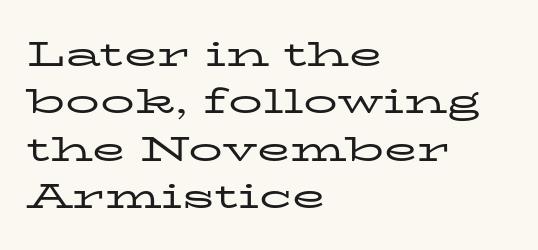
Q: Is the text bold? A: No.
Q: Is the text italic (slanted)? A: No, it is upright.
Q: Is the typeface a serif or a sans-serif typeface? A: Serif.
Q: Is the text underlined? A: No.
Q: How is the paragraph aligned? A: Left-aligned.
Q: Is the spacing between letters normal or unusually wide? A: Normal.
Q: Is the spacing between lines tight, normal or loose? A: Normal.
Q: Width (condensed, normal, or wide)? A: Wide.
Q: Stroke contrast? A: Low.
Q: x-height? A: Medium.
Q: Monospaced? A: No.
